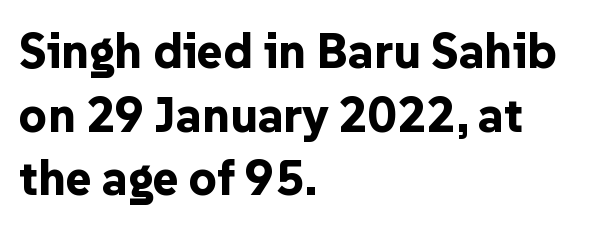
{"serif": "no", "italic": "no", "bold": "yes", "weight": "bold", "width": "normal", "stroke_contrast": "low", "x_height": "medium", "monospaced": "no", "underline": "no", "align": "left", "line_spacing": "normal", "line_spacing_ratio": 1.3, "letter_spacing": "normal", "letter_spacing_em": 0.0, "glyph_px": 49}
